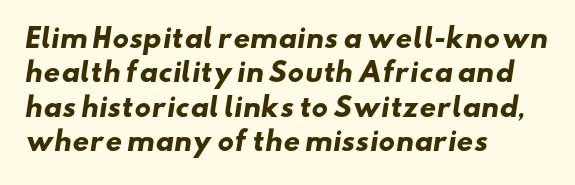
The image shows 26 px bold type; set left-aligned, normal line spacing (1.32x), normal letter spacing, not underlined.
